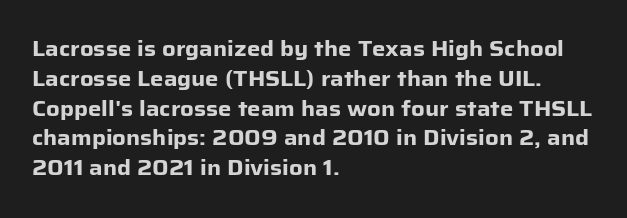
A bare baseline throughout the passage. Heavy-handed strokes throughout: this text is bold. Style check: upright. The setting favours the left margin, as ordinary paragraphs usually do. How are the letters spaced? Ordinarily, with no added tracking.
